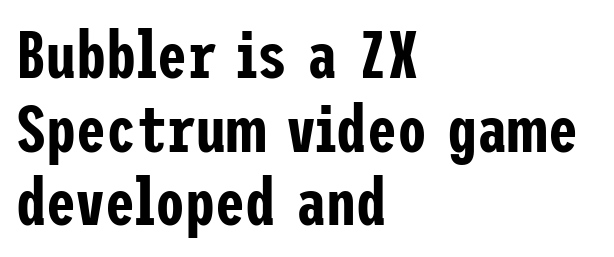
Q: Is the text italic (slanted)? A: No, it is upright.
Q: Is the typeface a serif or a sans-serif typeface? A: Sans-serif.
Q: Is the text underlined? A: No.
Q: How is the paragraph aligned? A: Left-aligned.
Q: Is the spacing between letters normal or unusually wide? A: Normal.
Q: Is the spacing between lines tight, normal or loose? A: Tight.
Q: Width (condensed, normal, or wide)? A: Condensed.
Q: Stroke contrast? A: Low.
Q: x-height? A: Medium.
